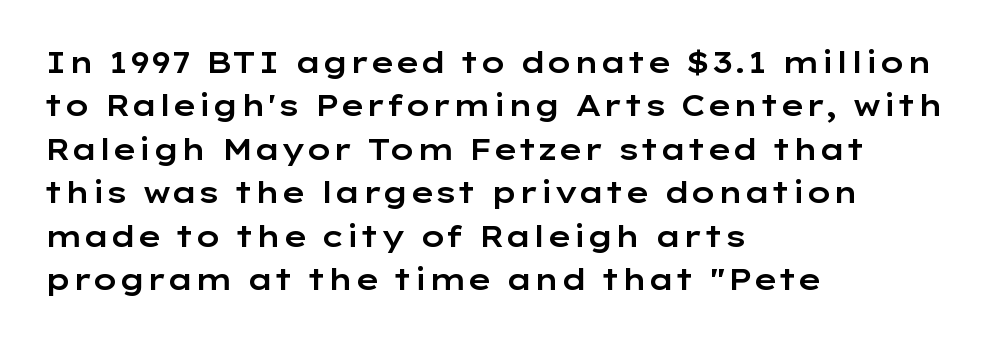
Q: Is the text italic (slanted)? A: No, it is upright.
Q: Is the typeface a serif or a sans-serif typeface? A: Sans-serif.
Q: Is the text underlined? A: No.
Q: How is the paragraph aligned? A: Left-aligned.
Q: Is the spacing between letters normal or unusually wide? A: Normal.
Q: Is the spacing between lines tight, normal or loose? A: Normal.
Q: Width (condensed, normal, or wide)? A: Wide.
Q: Stroke contrast? A: Low.
Q: x-height? A: Medium.
Q: Monospaced? A: No.
